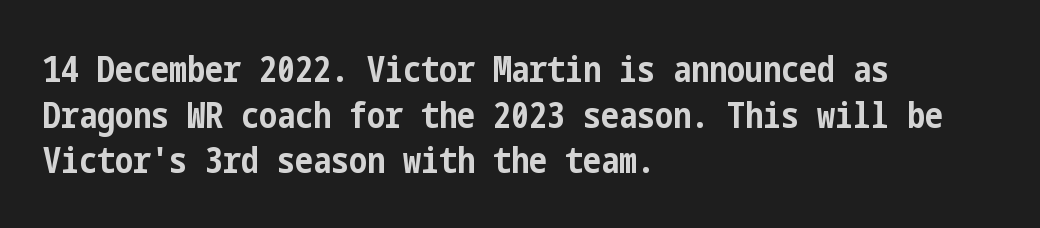
Q: Is the text bold? A: Yes.
Q: Is the text italic (slanted)? A: No, it is upright.
Q: Is the typeface a serif or a sans-serif typeface? A: Sans-serif.
Q: Is the text underlined? A: No.
Q: How is the paragraph aligned? A: Left-aligned.
Q: Is the spacing between letters normal or unusually wide? A: Normal.
Q: Is the spacing between lines tight, normal or loose? A: Normal.
Q: Width (condensed, normal, or wide)? A: Condensed.
Q: Stroke contrast? A: Low.
Q: x-height? A: Medium.
